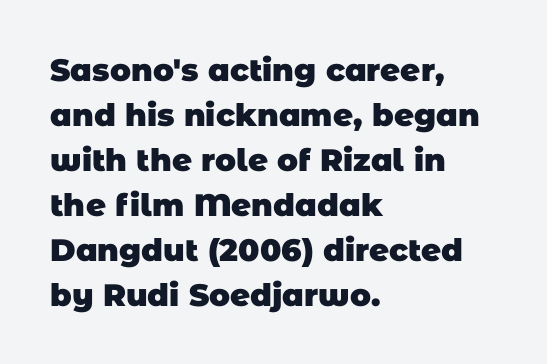
{"serif": "no", "bold": "yes", "weight": "heavy", "width": "normal", "stroke_contrast": "low", "x_height": "large", "monospaced": "no", "underline": "no", "align": "left", "line_spacing": "normal", "line_spacing_ratio": 1.45, "letter_spacing": "normal", "letter_spacing_em": 0.0, "glyph_px": 31}
